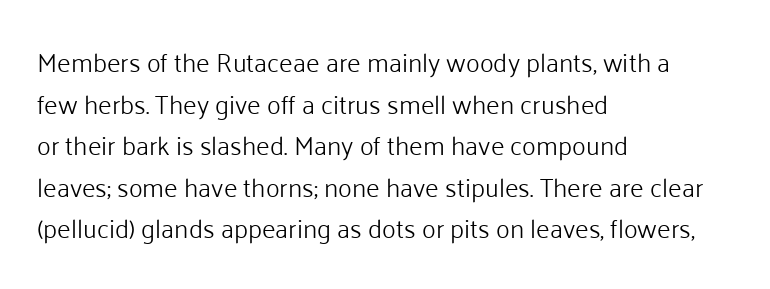
Q: Is the text bold? A: No.
Q: Is the text italic (slanted)? A: No, it is upright.
Q: Is the text underlined? A: No.
Q: How is the paragraph aligned? A: Left-aligned.
Q: Is the spacing between letters normal or unusually wide? A: Normal.
Q: Is the spacing between lines tight, normal or loose? A: Normal.
